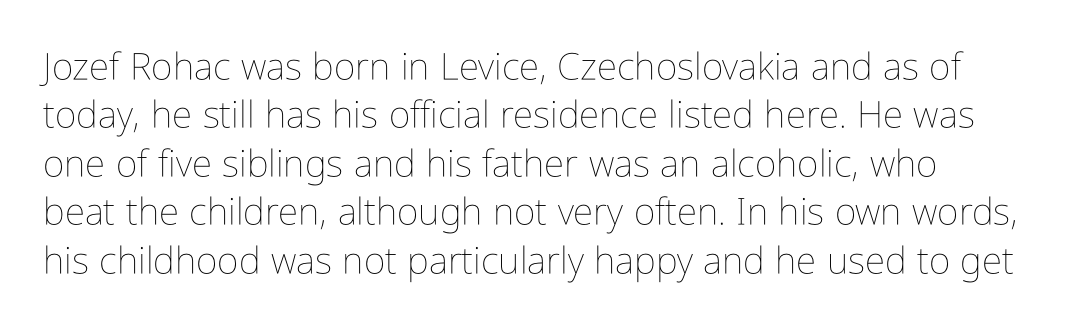
{"italic": "no", "bold": "no", "weight": "thin", "width": "condensed", "stroke_contrast": "low", "x_height": "medium", "monospaced": "no", "underline": "no", "align": "left", "line_spacing": "normal", "line_spacing_ratio": 1.31, "letter_spacing": "normal", "letter_spacing_em": 0.0, "glyph_px": 37}
